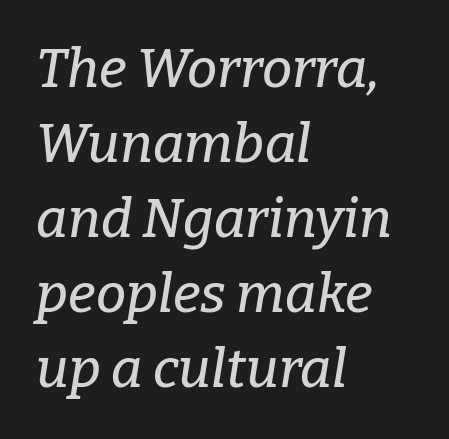
{"serif": "yes", "italic": "yes", "lean": "right", "slant_degrees": 9, "width": "normal", "stroke_contrast": "low", "x_height": "medium", "monospaced": "no", "underline": "no", "align": "left", "line_spacing": "normal", "line_spacing_ratio": 1.39, "letter_spacing": "normal", "letter_spacing_em": 0.0, "glyph_px": 54}
